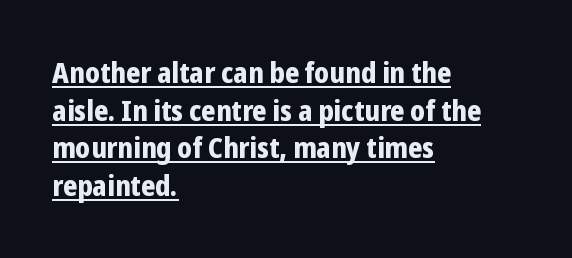
The image shows 29 px bold, condensed sans-serif type, upright; set left-aligned, normal line spacing (1.3x), normal letter spacing, underlined; low stroke contrast and a medium x-height.
